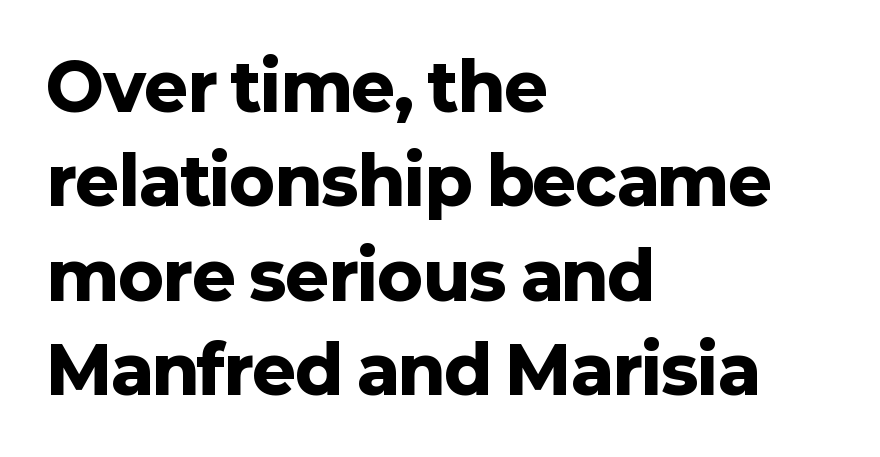
A typesetter would call this proportional, since set widths differ per character. Inter-character spacing is left at the font's built-in metrics. Posture: vertical. The rendering anchors every line to the left-hand side.
